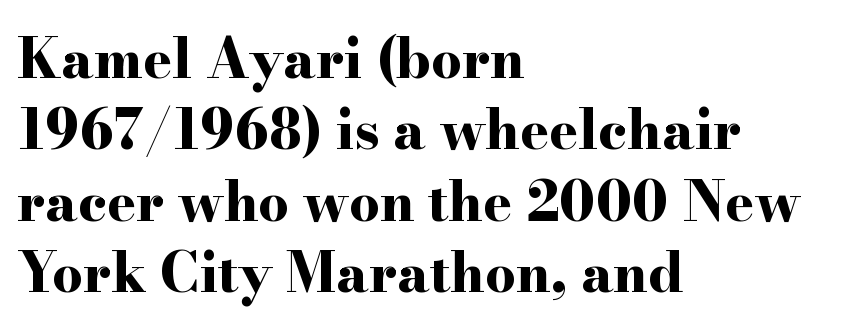
The font family rendered here belongs to the serif group. Character widths vary here, with narrow letters taking less room than wide ones. Casual observation: everything's shoved over to the left. Pretty heavy lettering here — definitely bold. Honestly, the letter spacing is just normal — you wouldn't notice it.
